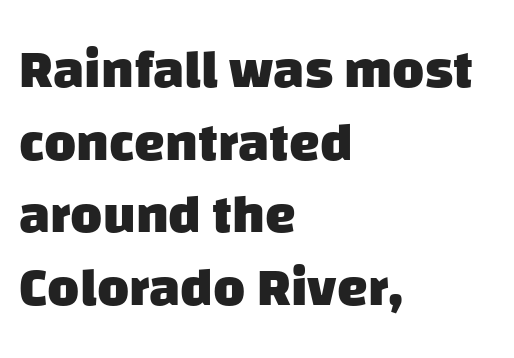
Notice how thick the strokes are: this is what a full bold looks like. Plain, unruled lines of type. Varying glyph widths throughout — classic text-font behaviour. The face used here is rendered with its standard letterfit. Each new line begins a customary step beneath the previous one.
